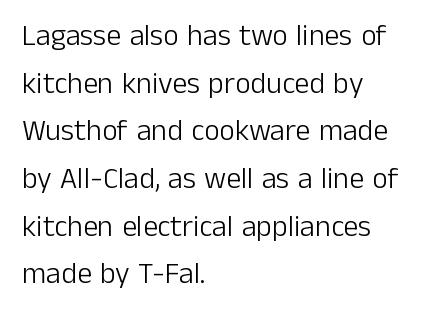
The image shows 30 px light sans-serif type, upright; set left-aligned, normal line spacing (1.59x), normal letter spacing, not underlined; low stroke contrast and a medium x-height.
